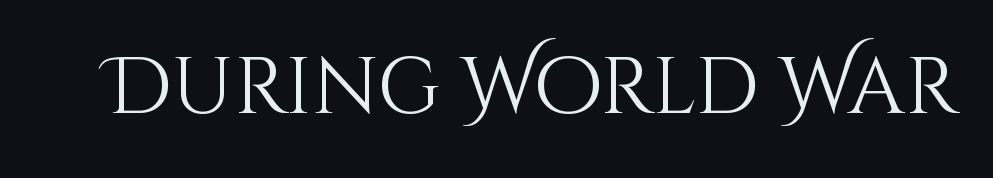
No word sits above an underline. Characters remain perfectly vertical along every line. On a weight scale, this lands at 450 or below. Varying glyph widths throughout — classic text-font behaviour. Observe the ordinary spacing: letters are neighbours, not strangers.
